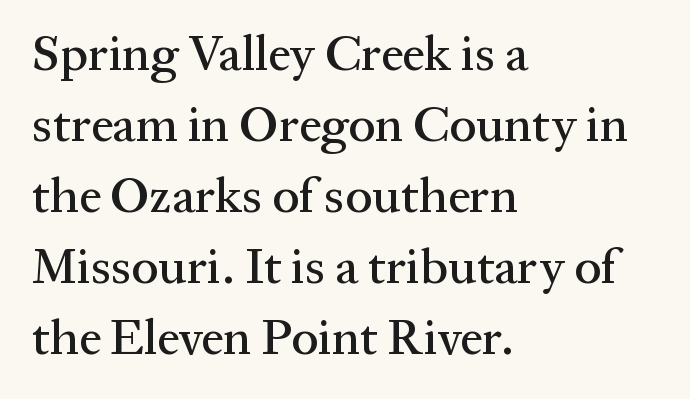
The image shows 50 px serif type, upright; set left-aligned, normal line spacing (1.42x), normal letter spacing, not underlined; medium stroke contrast and a medium x-height.
